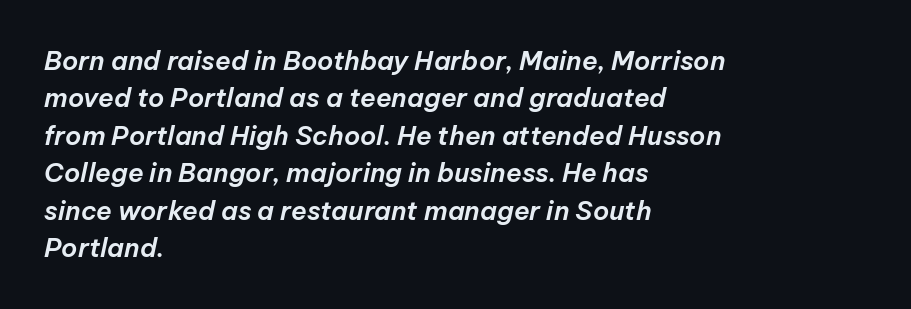
One-word summary of the alignment: left. It's the slanting kind of type. Honestly, the letter spacing is just normal — you wouldn't notice it. Has an underline been added? It has not.
